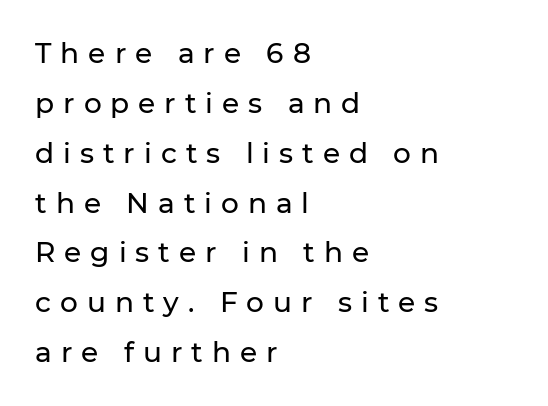
The image shows 28 px sans-serif type, upright; set left-aligned, line spacing 1.78x, unusually wide letter spacing (+0.32 em), not underlined; low stroke contrast and a medium x-height.
